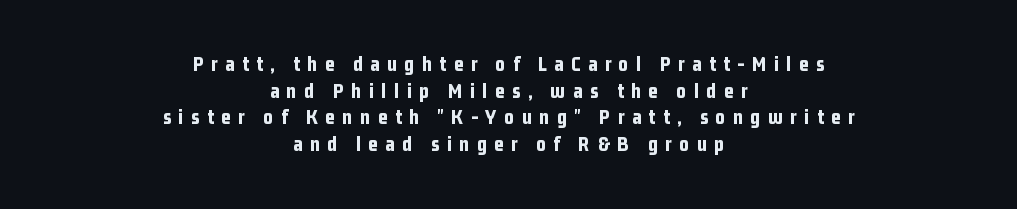
{"italic": "no", "bold": "yes", "underline": "no", "align": "center", "line_spacing": "normal", "line_spacing_ratio": 1.27, "letter_spacing": "wide", "letter_spacing_em": 0.35, "glyph_px": 21}
